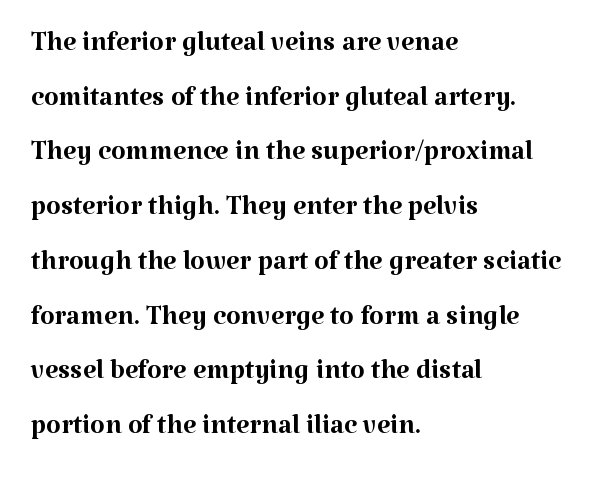
Q: Is the text bold? A: No.
Q: Is the text italic (slanted)? A: No, it is upright.
Q: Is the typeface a serif or a sans-serif typeface? A: Serif.
Q: Is the text underlined? A: No.
Q: How is the paragraph aligned? A: Left-aligned.
Q: Is the spacing between letters normal or unusually wide? A: Normal.
Q: Is the spacing between lines tight, normal or loose? A: Normal.
Q: Width (condensed, normal, or wide)? A: Normal.
Q: Stroke contrast? A: Medium.
Q: x-height? A: Medium.
Q: Monospaced? A: No.
